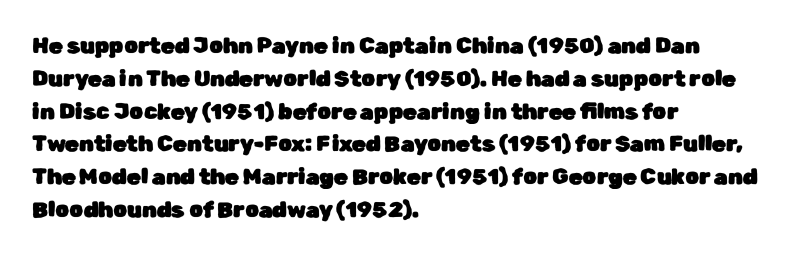
The specimen omits any rule beneath the text block's lines. Is the letter spacing exaggerated? No — it looks like the ordinary default. The typography opts for an upright posture over an oblique one. The rag falls on the right side of this text block. Baseline-to-baseline distance is the conventional proportion of letter height.
